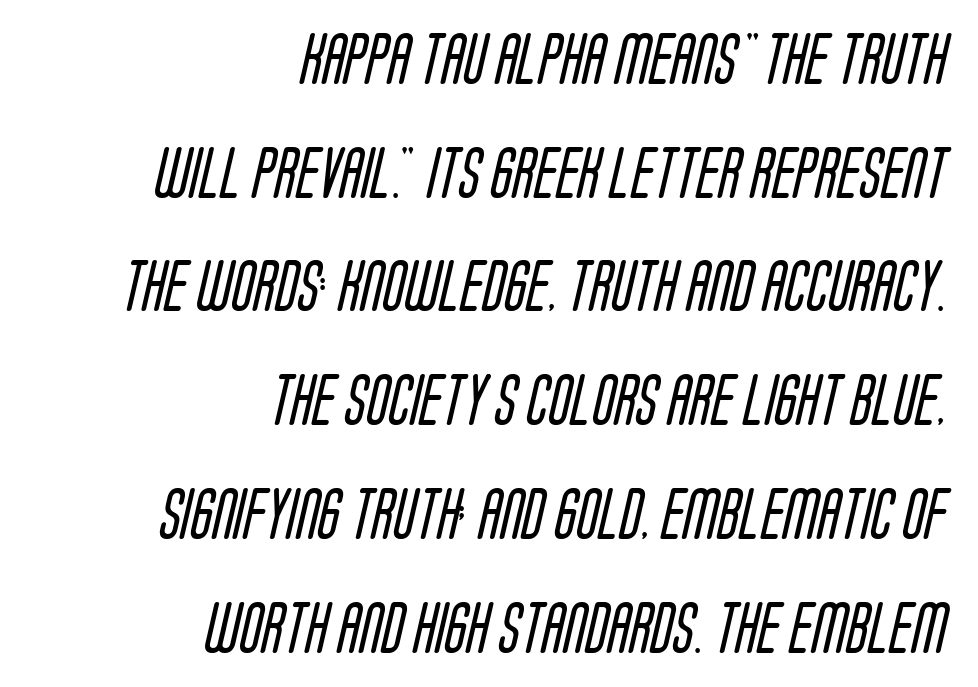
The glyphs in this specimen are sans serif. Does extra space separate the letters? No, they use regular spacing. A clean baseline with only descenders dipping below it. No extra ink here — the face is not bold. All the whitespace from short lines collects on the left. Line spacing here is loose.
